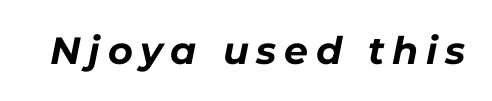
Do the characters align in a grid? No, the font is proportional. As a designer I'd log this as weight 700, bold. The string is rendered with underlining switched off. Compared with ordinary roman type, these characters are visibly tilted. Each word looks stretched out because of the extra space between its letters.
